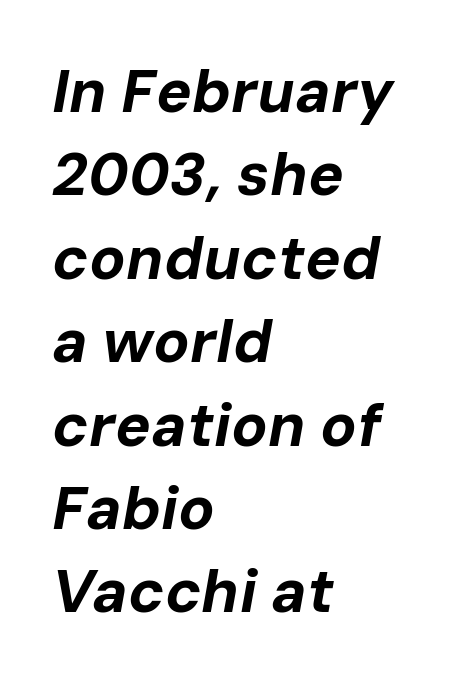
Is the block centered? No — it sits flush against the left margin. Does extra space separate the letters? No, they use regular spacing. Would a proofreader flag this as italicized? Yes. Emphasis by weight is at full strength: bold.
